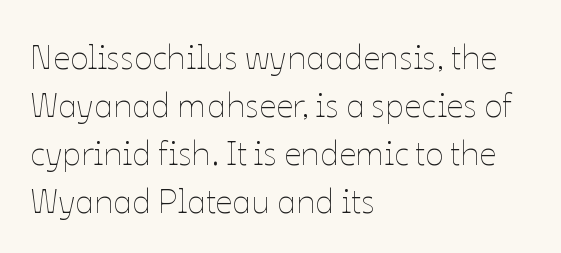
Short and long lines alike share a common starting point at left. Reading down the column, the eye jumps a familiar distance to each next line. Every character sits straight up, as roman type does. Proportional: the letters do not fall into vertical columns. Students, note that the glyphs here touch the page at normal intervals. This rendering features lettering with no underline.
